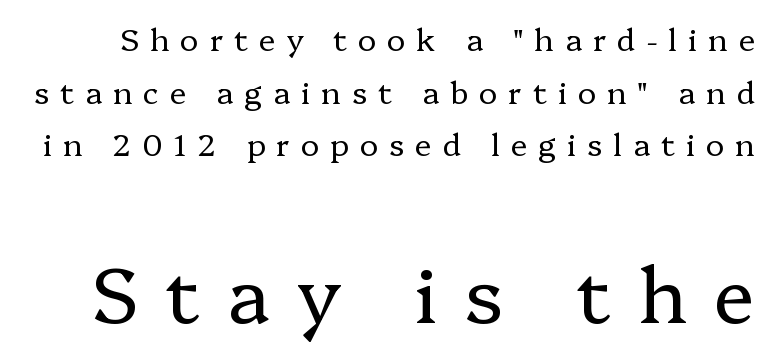
Looks like regular typesetting: each glyph gets only the width it needs. Weight: regular or lighter. Here the second block reads like a headline and the first like body copy. This sample keeps an unexceptional amount of space between lines.
